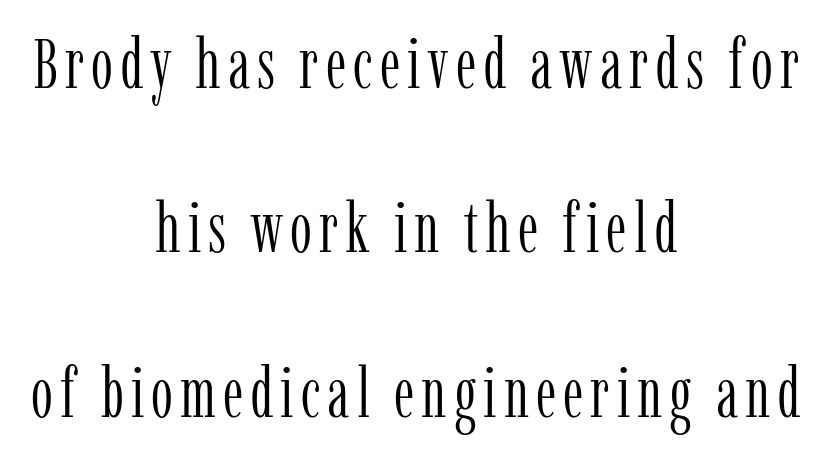
The image shows 70 px light, condensed serif type, upright; set centered, loose line spacing (2.35x), not underlined; low stroke contrast and a medium x-height.
